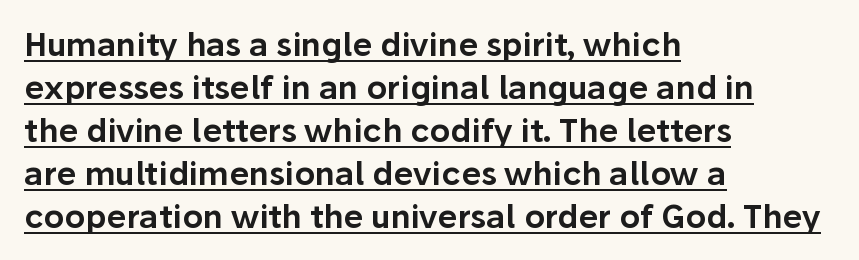
The image shows 32 px sans-serif type, upright; set left-aligned, normal line spacing (1.34x), normal letter spacing, underlined; low stroke contrast and a medium x-height.
